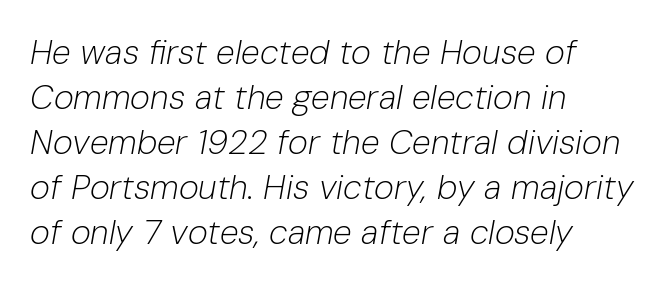
Q: Is the text bold? A: No.
Q: Is the text italic (slanted)? A: Yes, it leans right by about 10 degrees.
Q: Is the text underlined? A: No.
Q: How is the paragraph aligned? A: Left-aligned.
Q: Is the spacing between letters normal or unusually wide? A: Normal.
Q: Is the spacing between lines tight, normal or loose? A: Normal.
Q: Width (condensed, normal, or wide)? A: Normal.
Q: Stroke contrast? A: Low.
Q: x-height? A: Medium.
Q: Monospaced? A: No.
